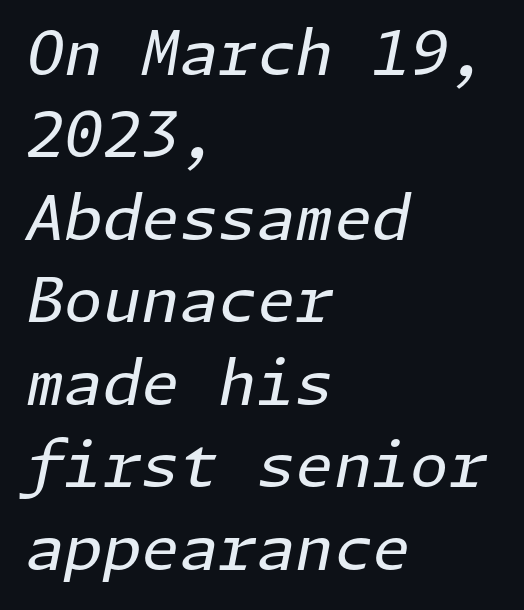
The image shows 62 px regular-weight type, italic (leaning right); set left-aligned, normal line spacing (1.33x), normal letter spacing, not underlined; low stroke contrast and a medium x-height.
